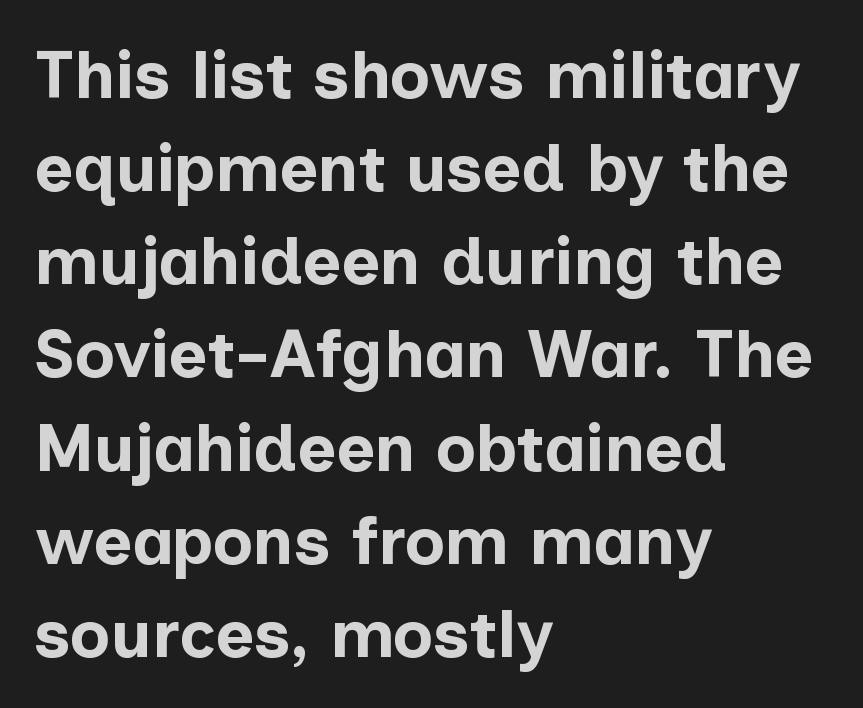
The image shows 67 px bold sans-serif type, upright; set left-aligned, normal line spacing (1.39x), normal letter spacing, not underlined; low stroke contrast and a medium x-height.
